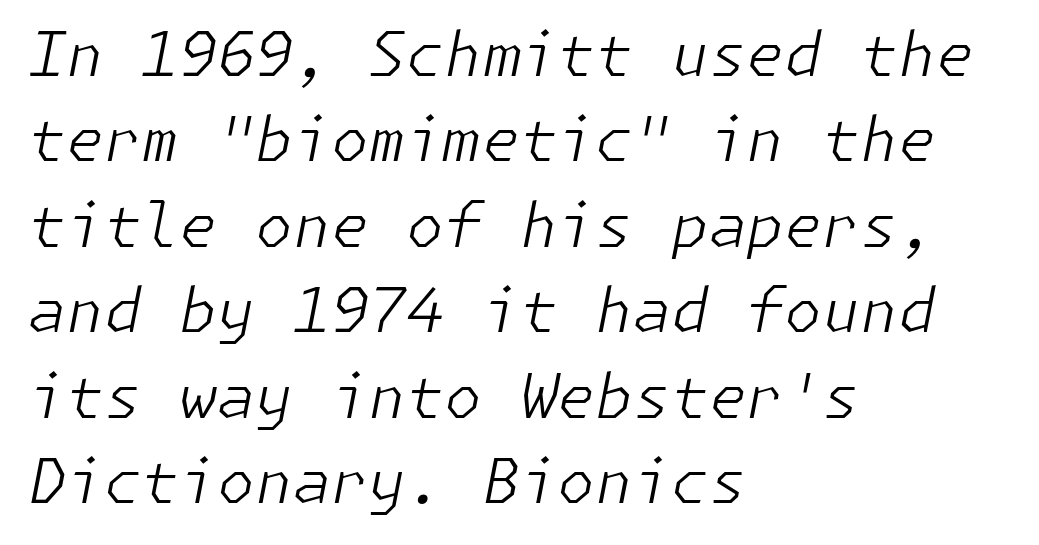
Is this a heavy cut? Hardly; it is regular or lighter. Which margin do the lines hug? The left one — the right edge is uneven. If you drew a line through each stem, it would be angled. The designer left line spacing at the default.
